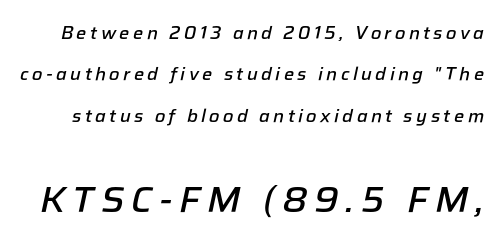
The image shows 36 px semibold type, italic (leaning right); set loose line spacing (2.3x), not underlined; the second (bottom) block is 2.0x larger; low stroke contrast and a medium x-height.
